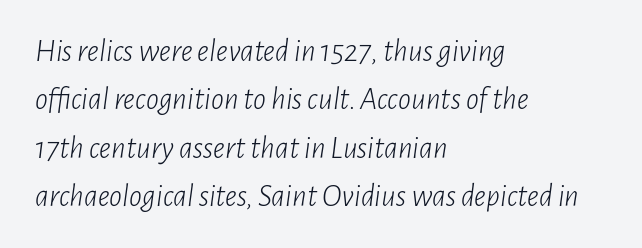
Q: Is the text bold? A: No.
Q: Is the text italic (slanted)? A: Yes, it leans right by about 7 degrees.
Q: Is the text underlined? A: No.
Q: How is the paragraph aligned? A: Left-aligned.
Q: Is the spacing between letters normal or unusually wide? A: Normal.
Q: Is the spacing between lines tight, normal or loose? A: Normal.
Q: Width (condensed, normal, or wide)? A: Condensed.
Q: Stroke contrast? A: Low.
Q: x-height? A: Medium.
Q: Monospaced? A: No.
